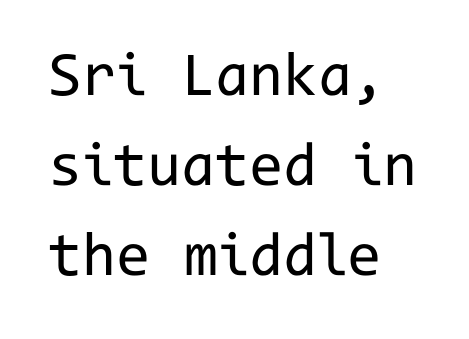
{"serif": "no", "italic": "no", "bold": "no", "weight": "regular", "width": "normal", "stroke_contrast": "low", "x_height": "medium", "monospaced": "yes", "underline": "no", "align": "left", "line_spacing": "normal", "line_spacing_ratio": 1.45, "letter_spacing": "normal", "letter_spacing_em": 0.0, "glyph_px": 62}
